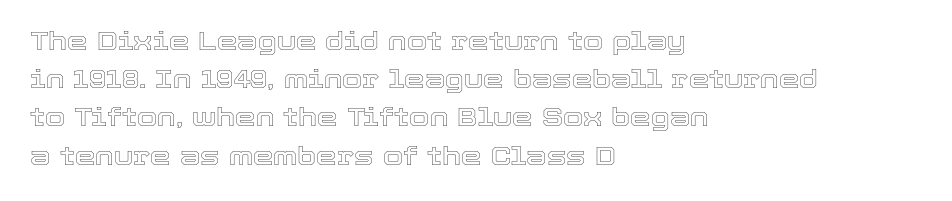
{"italic": "no", "underline": "no", "align": "left", "line_spacing": "normal", "line_spacing_ratio": 1.47, "letter_spacing": "normal", "letter_spacing_em": 0.0, "glyph_px": 26}
